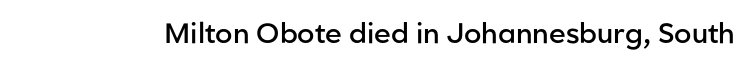
A bit beefed up — I'd call it semibold rather than bold. Look at the tracking — it's just the regular setting, nothing added. The space beneath each line is pristine and unruled. Varying glyph widths throughout — classic text-font behaviour. Typographically, this falls in the sans-serif category.
